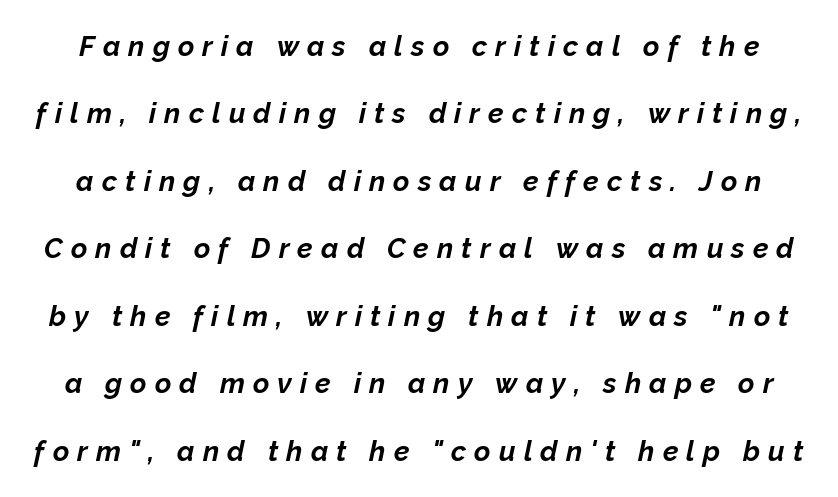
{"italic": "yes", "lean": "right", "slant_degrees": 12, "bold": "yes", "weight": "bold", "width": "normal", "stroke_contrast": "low", "x_height": "medium", "monospaced": "no", "underline": "no", "line_spacing": "loose", "line_spacing_ratio": 2.41, "letter_spacing": "wide", "letter_spacing_em": 0.29, "glyph_px": 28}
